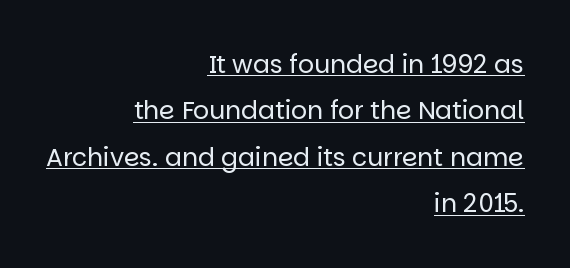
{"italic": "no", "bold": "no", "underline": "yes", "align": "right", "line_spacing_ratio": 1.86, "letter_spacing": "normal", "letter_spacing_em": 0.0, "glyph_px": 25}
